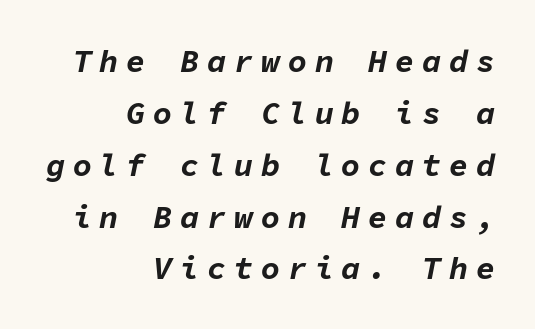
The letters are spread apart with noticeably loose tracking. Every character here occupies the same horizontal width, giving the sample a typewriter-like rhythm. The letters are slanted; this is an italic face. Only glyphs here, with clear space below each row. Each new line begins a customary step beneath the previous one.
